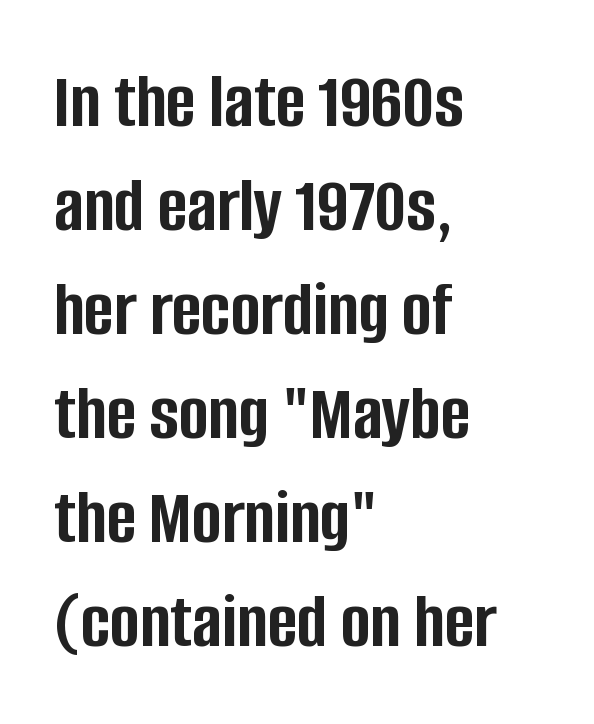
Baseline-to-baseline distance is the conventional proportion of letter height. Set as a true bold cut, around the 700 mark. Look at the tracking — it's just the regular setting, nothing added. Characters remain perfectly vertical along every line. This sample uses a sans-serif face.
